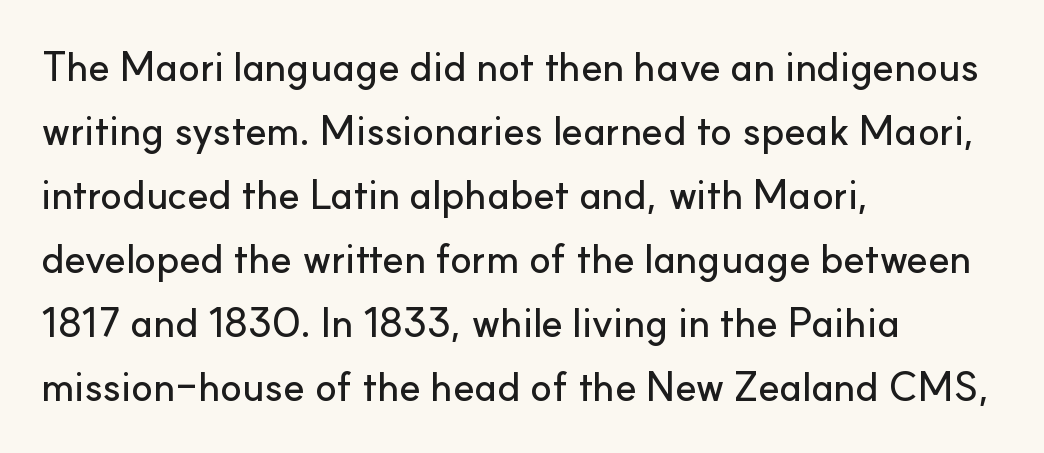
A normal amount of white space separates one row of letters from the next. No feet cap the strokes, marking this as sans-serif type. The passage is arranged the way most books set body copy — flush left. The letters advance in unequal steps, a hallmark of proportional type.
